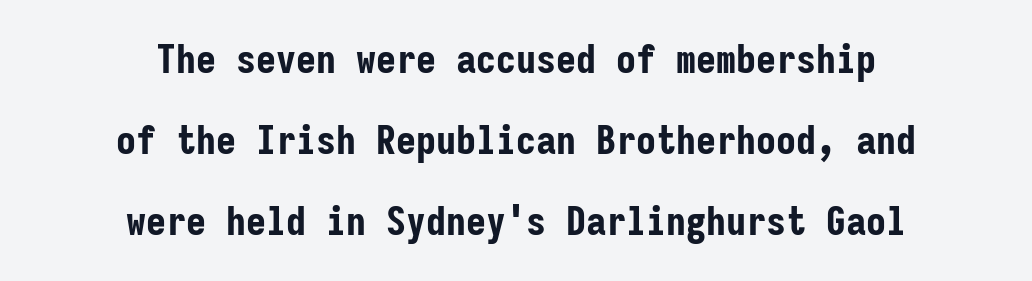
Q: Is the text bold? A: Yes.
Q: Is the text italic (slanted)? A: No, it is upright.
Q: Is the typeface a serif or a sans-serif typeface? A: Sans-serif.
Q: Is the text underlined? A: No.
Q: How is the paragraph aligned? A: Centered.
Q: Is the spacing between letters normal or unusually wide? A: Normal.
Q: Is the spacing between lines tight, normal or loose? A: Loose.
Q: Width (condensed, normal, or wide)? A: Condensed.
Q: Stroke contrast? A: Low.
Q: x-height? A: Medium.
Q: Monospaced? A: Yes.
